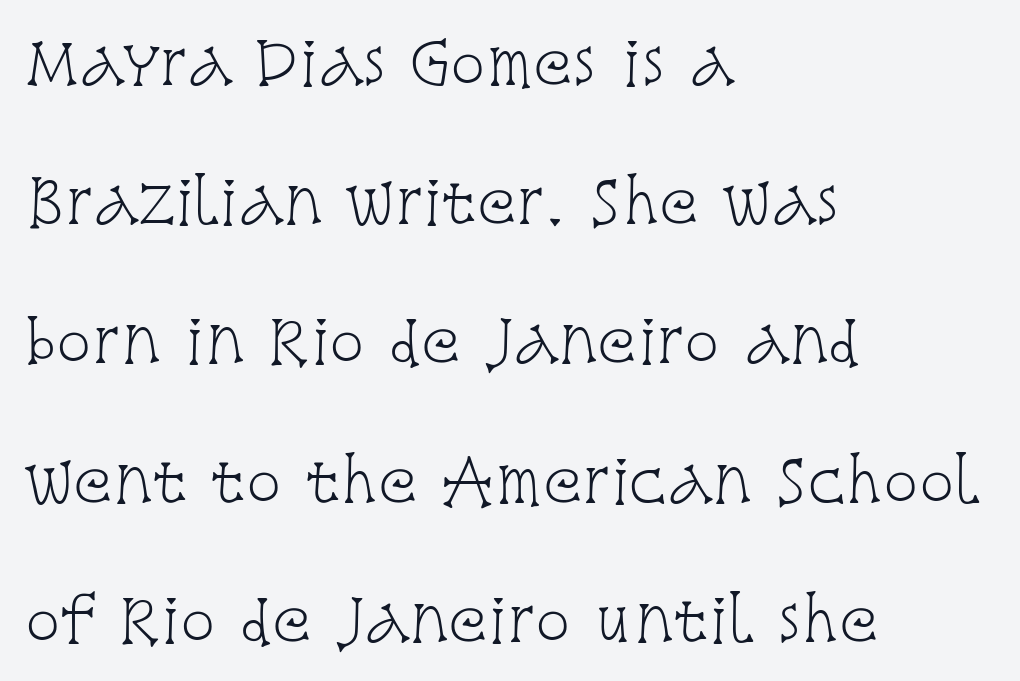
{"serif": "yes", "italic": "no", "bold": "no", "weight": "light", "width": "condensed", "stroke_contrast": "low", "x_height": "large", "monospaced": "no", "underline": "no", "align": "left", "line_spacing": "loose", "line_spacing_ratio": 2.4, "letter_spacing": "normal", "letter_spacing_em": 0.0, "glyph_px": 58}
